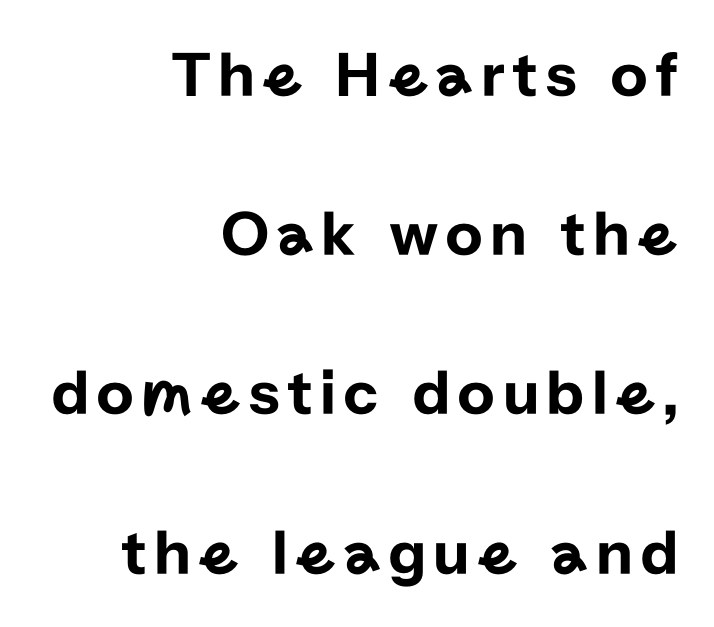
{"serif": "no", "italic": "no", "width": "normal", "stroke_contrast": "low", "x_height": "medium", "monospaced": "no", "underline": "no", "align": "right", "line_spacing": "loose", "line_spacing_ratio": 2.45, "glyph_px": 65}
